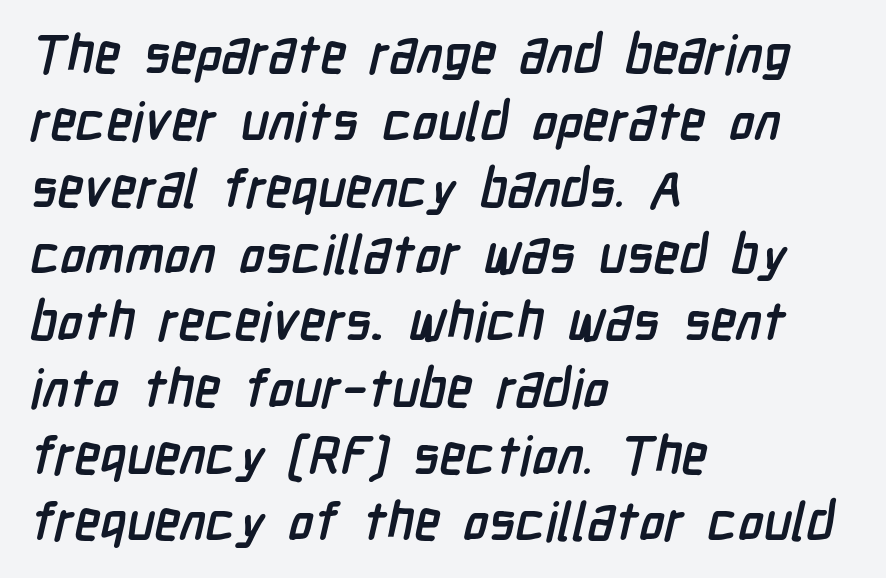
{"serif": "no", "bold": "yes", "weight": "semibold", "width": "condensed", "stroke_contrast": "low", "x_height": "medium", "monospaced": "no", "underline": "no", "align": "left", "line_spacing": "normal", "line_spacing_ratio": 1.26, "letter_spacing": "normal", "letter_spacing_em": 0.0, "glyph_px": 53}
